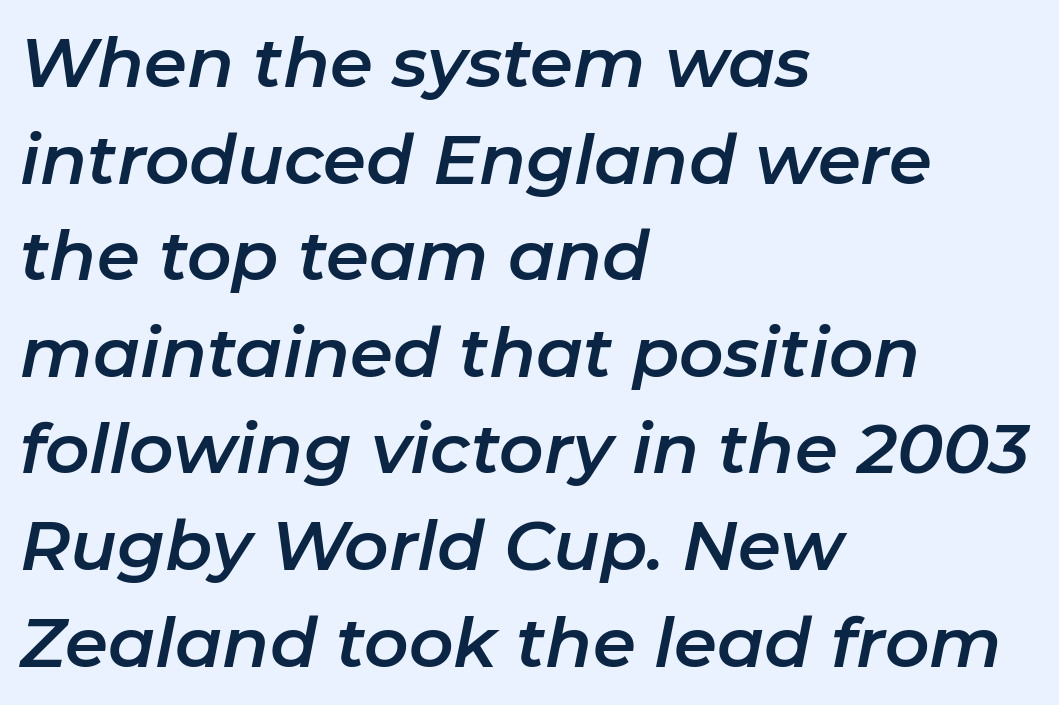
The image shows 69 px text type, italic (leaning right); set left-aligned, normal line spacing (1.4x), normal letter spacing, not underlined; low stroke contrast and a medium x-height.
